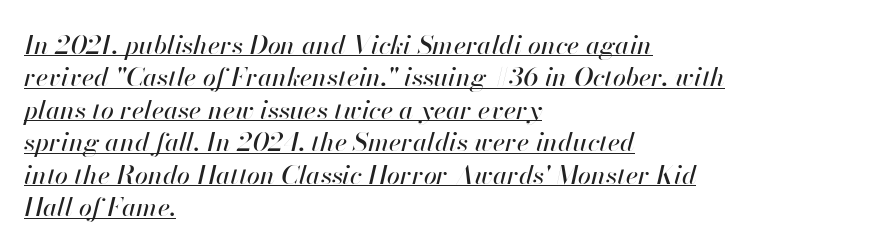
{"italic": "yes", "lean": "right", "slant_degrees": 13, "underline": "yes", "align": "left", "line_spacing": "normal", "line_spacing_ratio": 1.25, "letter_spacing": "normal", "letter_spacing_em": 0.0, "glyph_px": 26}
